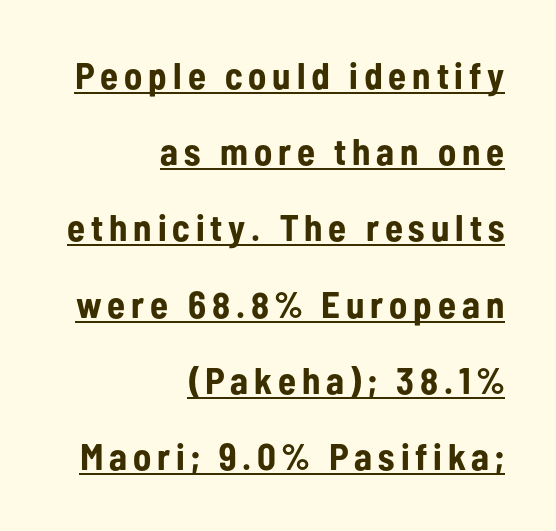
The image shows 37 px bold, condensed sans-serif type, upright; set right-aligned, loose line spacing (2.06x), underlined; low stroke contrast and a medium x-height.
